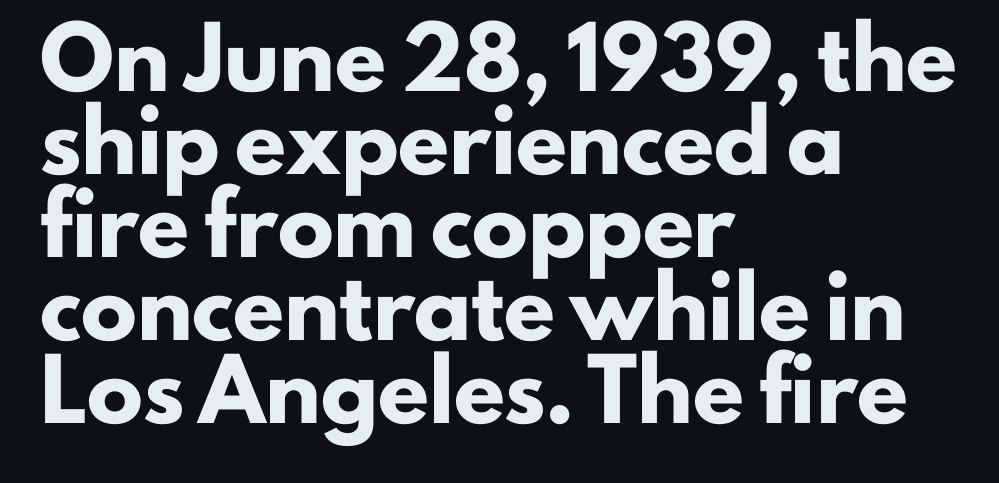
These lines carry a lot of weight — the face is fully bold. Posture: upright roman. Varying glyph widths throughout — classic text-font behaviour. Rows of type keep a routine distance in the vertical direction.
